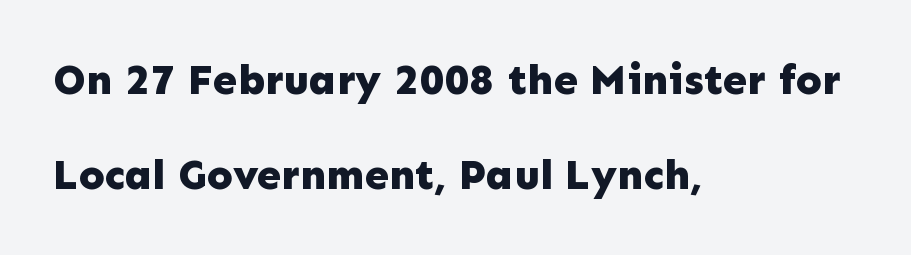
Quick note: underline off. Is there much room between lines? Yes — plenty of vertical air separates them. Character widths vary here, with narrow letters taking less room than wide ones. Tracking here is standard; glyphs follow each other at the usual distance.
